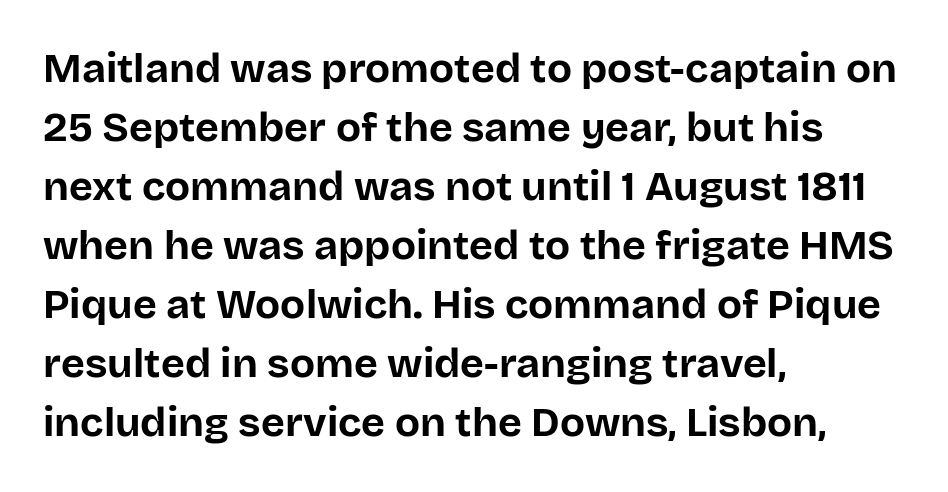
The image shows 41 px bold sans-serif type, upright; set left-aligned, normal line spacing (1.44x), normal letter spacing, not underlined; low stroke contrast and a large x-height.
